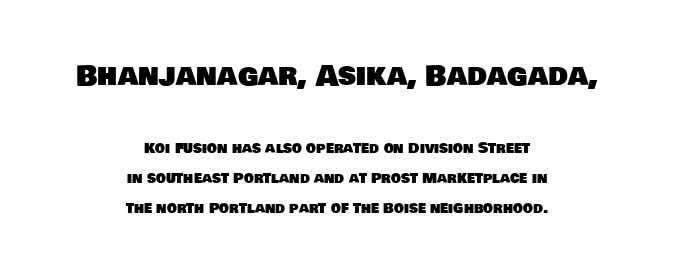
Does the bottom block carry the larger type? No, the top block does. Interline gaps are noticeably wide in this sample. The passage shown has conventional tracking throughout. Spacing verdict: proportional, widths tailored to each character. To sum up the face: it is a sans, with no serifs. Compared with a flush-left layout, this one balances lines on the center instead.
